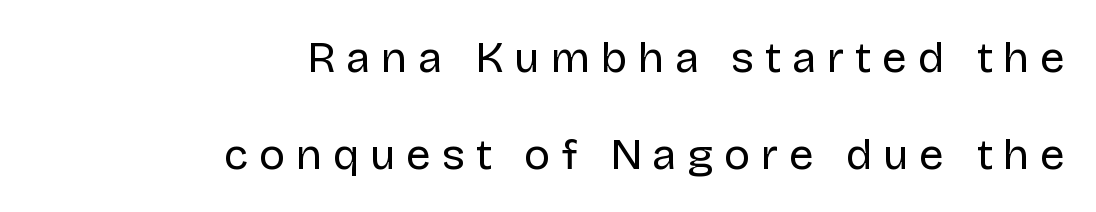
Q: Is the text bold? A: No.
Q: Is the text italic (slanted)? A: No, it is upright.
Q: Is the typeface a serif or a sans-serif typeface? A: Sans-serif.
Q: Is the text underlined? A: No.
Q: How is the paragraph aligned? A: Right-aligned.
Q: Is the spacing between letters normal or unusually wide? A: Unusually wide.
Q: Is the spacing between lines tight, normal or loose? A: Loose.
Q: Width (condensed, normal, or wide)? A: Normal.
Q: Stroke contrast? A: Low.
Q: x-height? A: Large.
Q: Monospaced? A: No.
